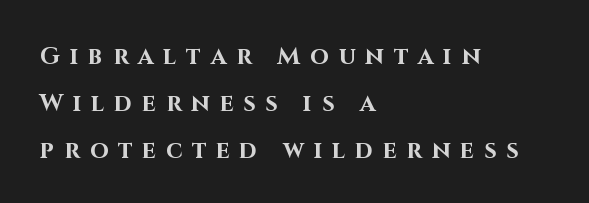
The block of text is sparse from top to bottom, with ample space between rows. Anything drawn beneath the words? Only blank space. This sample uses expanded letter spacing, leaving extra air between glyphs. Ascenders rise straight up at ninety degrees.
